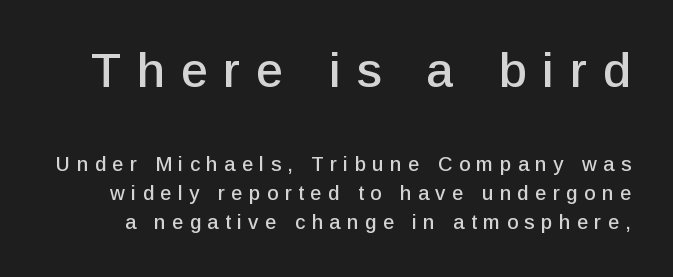
{"serif": "no", "italic": "no", "width": "normal", "stroke_contrast": "low", "x_height": "medium", "monospaced": "no", "underline": "no", "line_spacing": "normal", "line_spacing_ratio": 1.45, "letter_spacing": "wide", "letter_spacing_em": 0.32, "larger_block": "first", "size_ratio": 2.45, "glyph_px": 49}
